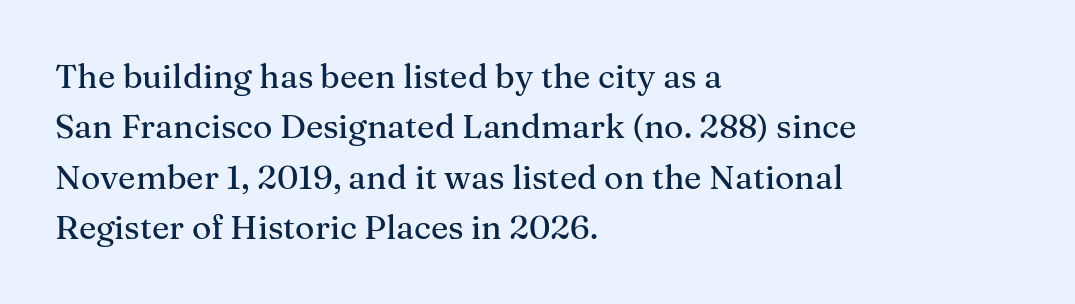
The paragraph has a hard left edge and a soft right edge. Think of a printed novel: that variable character pitch is what you see here. A roman cut, with each character standing at attention. Successive baselines arrive at the customary interval. Compared with typical body copy, the letter spacing here is the same. Typographically, this falls in the serif category.
